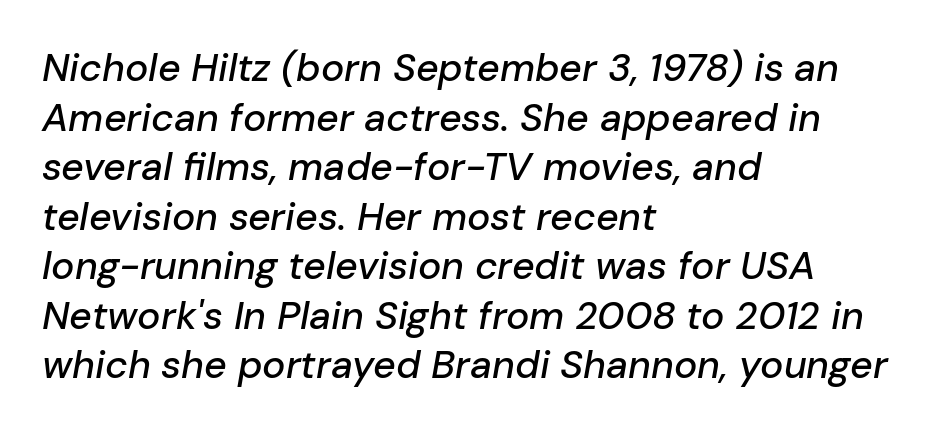
{"italic": "yes", "lean": "right", "slant_degrees": 10, "width": "normal", "stroke_contrast": "low", "x_height": "medium", "monospaced": "no", "underline": "no", "align": "left", "line_spacing": "normal", "line_spacing_ratio": 1.27, "letter_spacing": "normal", "letter_spacing_em": 0.0, "glyph_px": 39}
